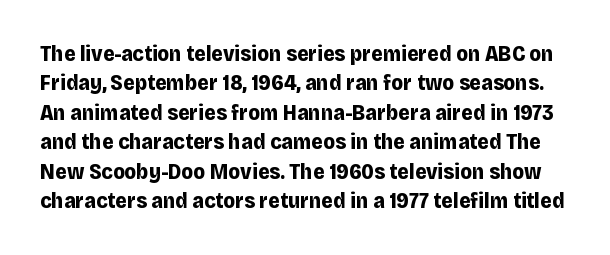
Q: Is the text bold? A: Yes.
Q: Is the text italic (slanted)? A: No, it is upright.
Q: Is the text underlined? A: No.
Q: Is the spacing between letters normal or unusually wide? A: Normal.
Q: Is the spacing between lines tight, normal or loose? A: Normal.
